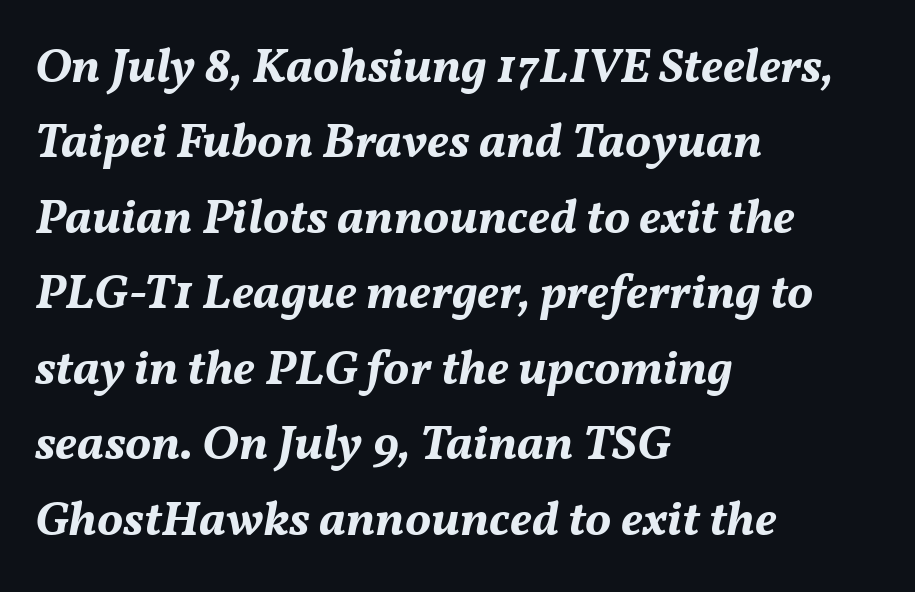
{"italic": "yes", "lean": "right", "slant_degrees": 11, "bold": "yes", "weight": "bold", "width": "normal", "stroke_contrast": "medium", "x_height": "medium", "monospaced": "no", "underline": "no", "align": "left", "line_spacing": "normal", "line_spacing_ratio": 1.54, "letter_spacing": "normal", "letter_spacing_em": 0.0, "glyph_px": 49}
